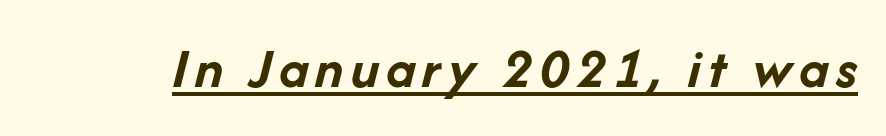
The image shows 58 px semibold type, italic (leaning right); set underlined; low stroke contrast and a medium x-height.
